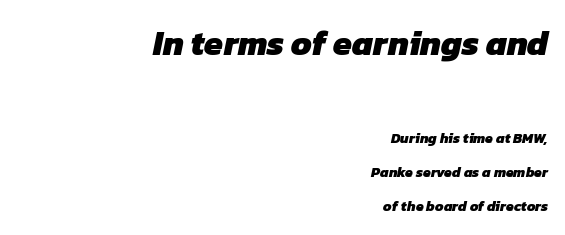
{"serif": "no", "bold": "yes", "weight": "heavy", "width": "normal", "stroke_contrast": "low", "x_height": "medium", "monospaced": "no", "underline": "no", "align": "right", "line_spacing": "loose", "line_spacing_ratio": 2.44, "letter_spacing": "normal", "letter_spacing_em": 0.0, "larger_block": "first", "size_ratio": 2.43, "glyph_px": 34}
